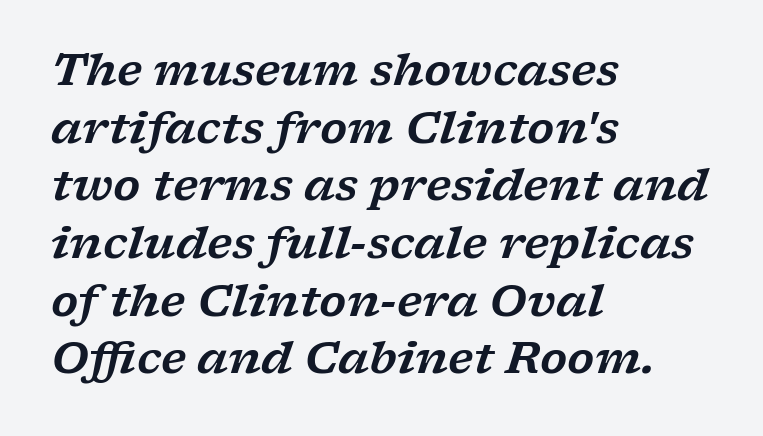
Q: Is the text italic (slanted)? A: Yes, it leans right by about 17 degrees.
Q: Is the typeface a serif or a sans-serif typeface? A: Serif.
Q: Is the text underlined? A: No.
Q: How is the paragraph aligned? A: Left-aligned.
Q: Is the spacing between letters normal or unusually wide? A: Normal.
Q: Is the spacing between lines tight, normal or loose? A: Normal.
Q: Width (condensed, normal, or wide)? A: Wide.
Q: Stroke contrast? A: Low.
Q: x-height? A: Medium.
Q: Monospaced? A: No.
